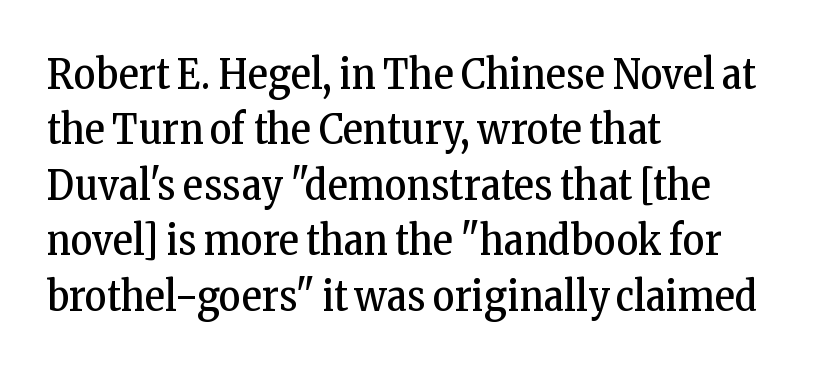
Q: Is the text bold? A: No.
Q: Is the text italic (slanted)? A: No, it is upright.
Q: Is the typeface a serif or a sans-serif typeface? A: Serif.
Q: Is the text underlined? A: No.
Q: How is the paragraph aligned? A: Left-aligned.
Q: Is the spacing between letters normal or unusually wide? A: Normal.
Q: Is the spacing between lines tight, normal or loose? A: Normal.
Q: Width (condensed, normal, or wide)? A: Condensed.
Q: Stroke contrast? A: Low.
Q: x-height? A: Medium.
Q: Monospaced? A: No.
